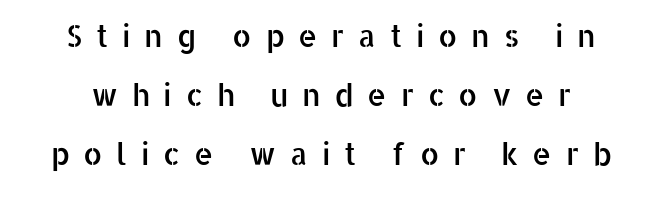
Q: Is the text italic (slanted)? A: No, it is upright.
Q: Is the typeface a serif or a sans-serif typeface? A: Sans-serif.
Q: Is the text underlined? A: No.
Q: Is the spacing between letters normal or unusually wide? A: Unusually wide.
Q: Is the spacing between lines tight, normal or loose? A: Loose.
Q: Width (condensed, normal, or wide)? A: Normal.
Q: Stroke contrast? A: Low.
Q: x-height? A: Medium.
Q: Monospaced? A: No.
